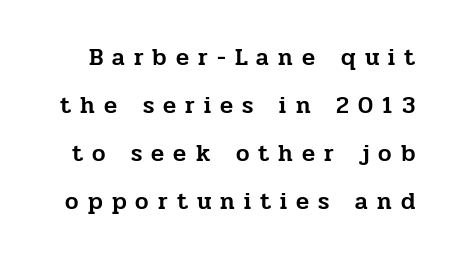
You can tell it's not italic because the verticals are truly vertical. Type without underlining. What's the leading like? Stretched, with rows far apart. The tracking reads as deliberately expanded to a designer's eye.
